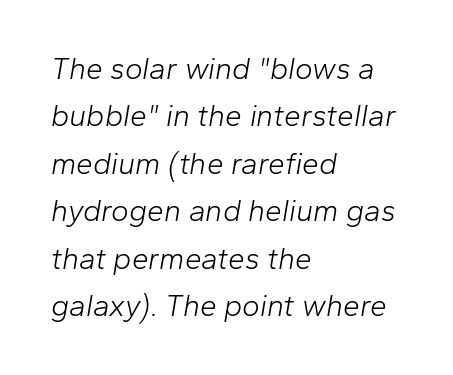
The image shows 30 px light type, italic (leaning right); set left-aligned, normal line spacing (1.58x), normal letter spacing, not underlined; low stroke contrast and a medium x-height.
